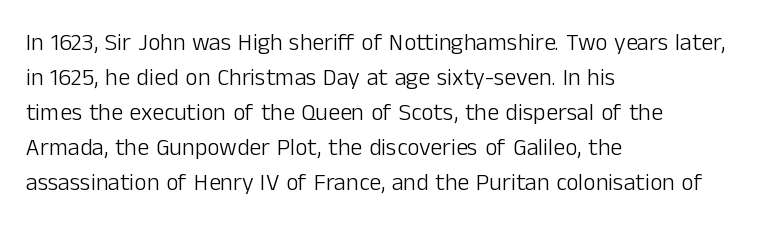
{"italic": "no", "bold": "no", "underline": "no", "align": "left", "line_spacing": "normal", "line_spacing_ratio": 1.46, "letter_spacing": "normal", "letter_spacing_em": 0.0, "glyph_px": 24}
